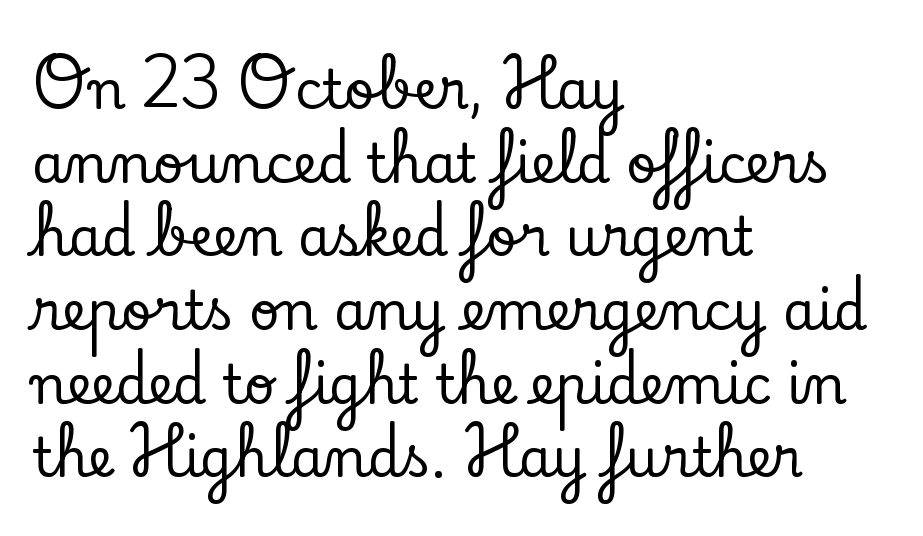
Characters follow at the spacing the type designer built in. The rows are spaced the way most documents space them. Clear beneath every line of the passage. Quick note: not italic, upright. A typesetter would call this proportional, since set widths differ per character. The typesetter chose a ragged-right arrangement here.
